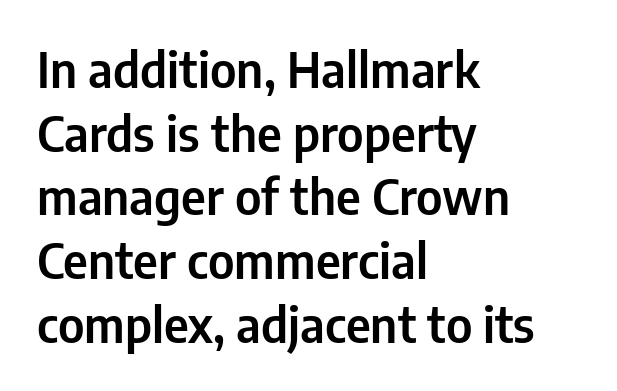
{"serif": "no", "italic": "no", "width": "condensed", "stroke_contrast": "low", "x_height": "medium", "monospaced": "no", "underline": "no", "align": "left", "line_spacing": "normal", "line_spacing_ratio": 1.3, "letter_spacing": "normal", "letter_spacing_em": 0.0, "glyph_px": 49}
